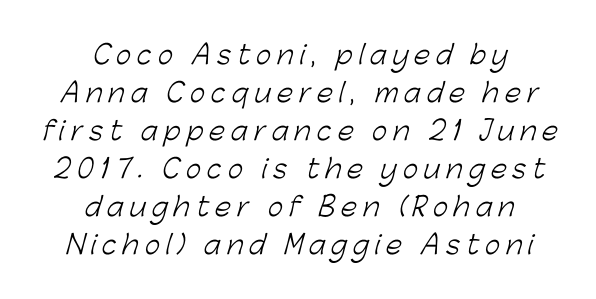
Q: Is the text bold? A: No.
Q: Is the text underlined? A: No.
Q: How is the paragraph aligned? A: Centered.
Q: Is the spacing between letters normal or unusually wide? A: Unusually wide.
Q: Is the spacing between lines tight, normal or loose? A: Normal.
